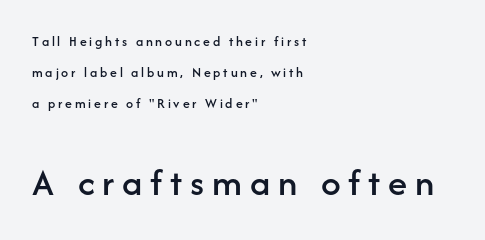
Serif or sans? Sans — the stroke terminals are bare. Every character sits straight up, as roman type does. A student would call this left alignment; a typographer would say flush left, rag right. Is the lower block the larger one? Yes — the lower block carries the bigger type.
